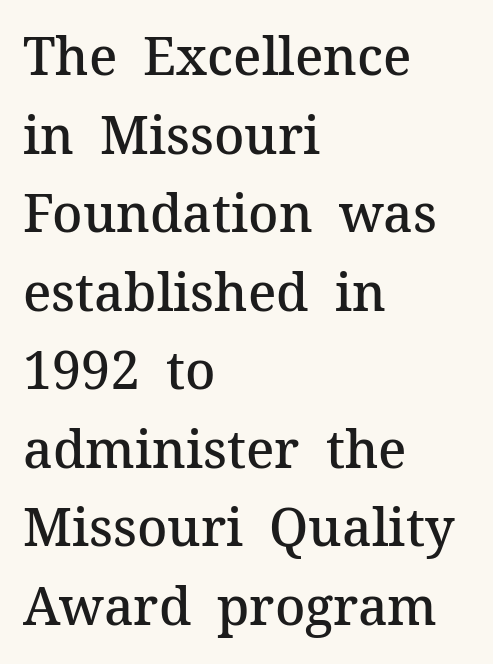
{"serif": "yes", "italic": "no", "bold": "semi", "weight": "semibold", "width": "normal", "stroke_contrast": "medium", "x_height": "medium", "monospaced": "no", "underline": "no", "align": "left", "line_spacing": "normal", "line_spacing_ratio": 1.51, "letter_spacing": "normal", "letter_spacing_em": 0.0, "glyph_px": 52}
